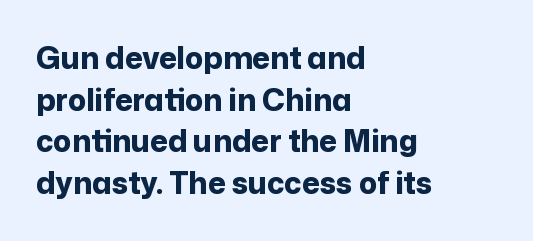
Just letters on the line, the space beneath them empty. Notice how descenders clear the ascenders below comfortably — that's standard leading. Nobody touched the tracking dial on this one. If you drew a line through each stem, it would be perfectly vertical. Serifs: no, the terminals of the letterforms are clean.
